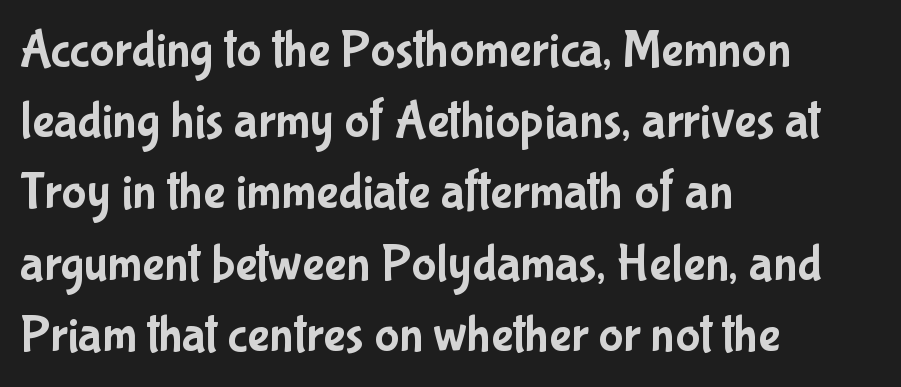
Q: Is the text italic (slanted)? A: No, it is upright.
Q: Is the typeface a serif or a sans-serif typeface? A: Sans-serif.
Q: Is the text underlined? A: No.
Q: How is the paragraph aligned? A: Left-aligned.
Q: Is the spacing between letters normal or unusually wide? A: Normal.
Q: Is the spacing between lines tight, normal or loose? A: Normal.
Q: Width (condensed, normal, or wide)? A: Condensed.
Q: Stroke contrast? A: Low.
Q: x-height? A: Medium.
Q: Monospaced? A: No.
